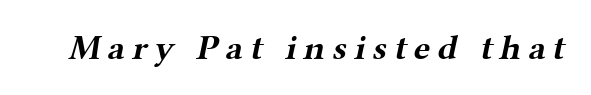
{"serif": "yes", "bold": "yes", "weight": "bold", "width": "wide", "stroke_contrast": "medium", "x_height": "medium", "monospaced": "no", "underline": "no", "letter_spacing": "wide", "letter_spacing_em": 0.2, "glyph_px": 35}
